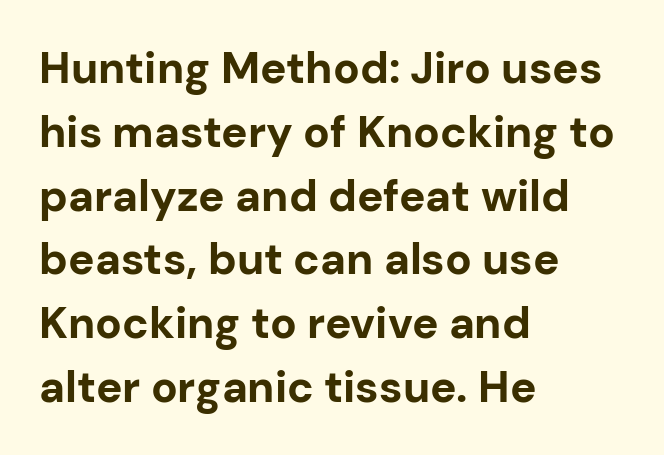
The rows are spaced the way most documents space them. The compositor pushed each line to the left boundary. Note: no serifs on the glyphs. The area under the type is left untouched. These lines are rendered in a variable-pitch font. Upright lettering throughout.
